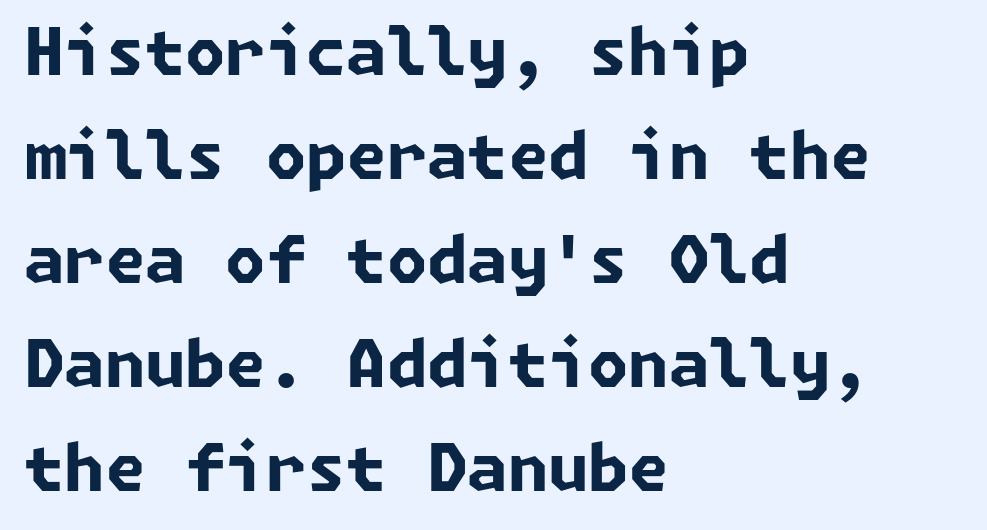
The image shows 65 px bold sans-serif type; set left-aligned, normal line spacing (1.6x), normal letter spacing, not underlined; low stroke contrast and a medium x-height.
